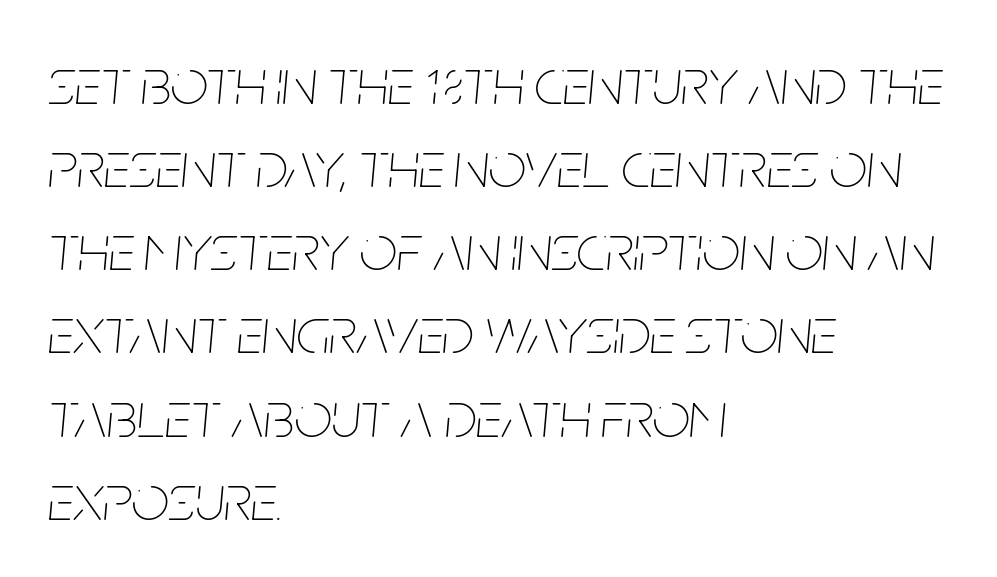
The image shows 66 px thin, condensed type, italic (leaning right); set left-aligned, normal line spacing (1.26x), normal letter spacing, not underlined; low stroke contrast and a large x-height.
